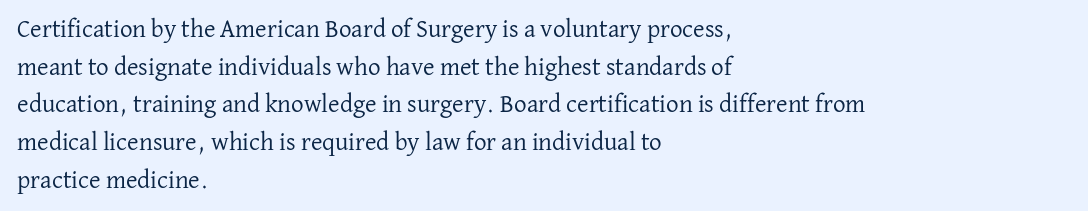
{"italic": "no", "bold": "no", "underline": "no", "align": "left", "line_spacing": "normal", "line_spacing_ratio": 1.51, "letter_spacing": "normal", "letter_spacing_em": 0.0, "glyph_px": 25}
